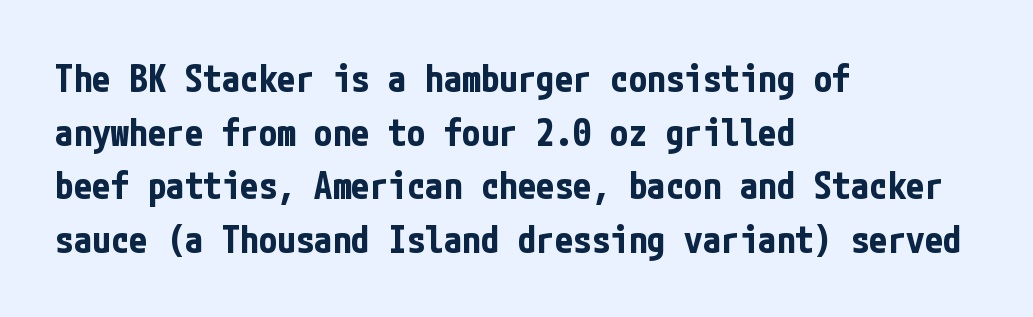
Q: Is the text bold? A: Yes.
Q: Is the text italic (slanted)? A: No, it is upright.
Q: Is the typeface a serif or a sans-serif typeface? A: Sans-serif.
Q: Is the text underlined? A: No.
Q: How is the paragraph aligned? A: Left-aligned.
Q: Is the spacing between letters normal or unusually wide? A: Normal.
Q: Is the spacing between lines tight, normal or loose? A: Normal.
Q: Width (condensed, normal, or wide)? A: Condensed.
Q: Stroke contrast? A: Low.
Q: x-height? A: Medium.
